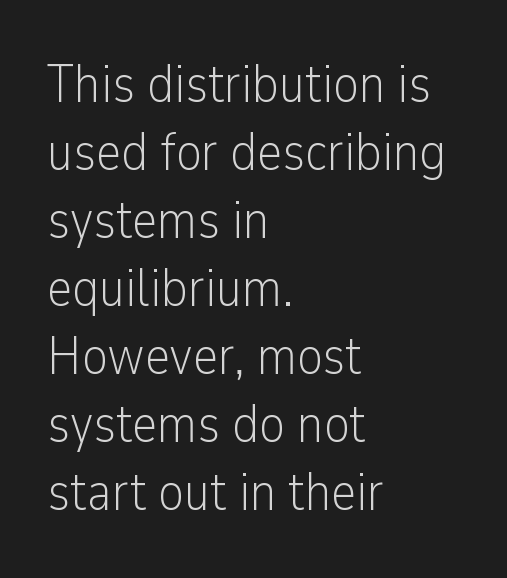
{"serif": "no", "italic": "no", "bold": "no", "weight": "light", "width": "condensed", "stroke_contrast": "low", "x_height": "medium", "monospaced": "no", "underline": "no", "align": "left", "line_spacing": "normal", "line_spacing_ratio": 1.26, "letter_spacing": "normal", "letter_spacing_em": 0.0, "glyph_px": 54}
